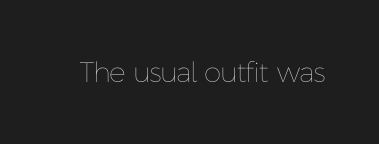
{"italic": "no", "bold": "no", "weight": "thin", "width": "normal", "stroke_contrast": "low", "x_height": "medium", "monospaced": "no", "underline": "no", "letter_spacing": "normal", "letter_spacing_em": 0.0, "glyph_px": 28}
